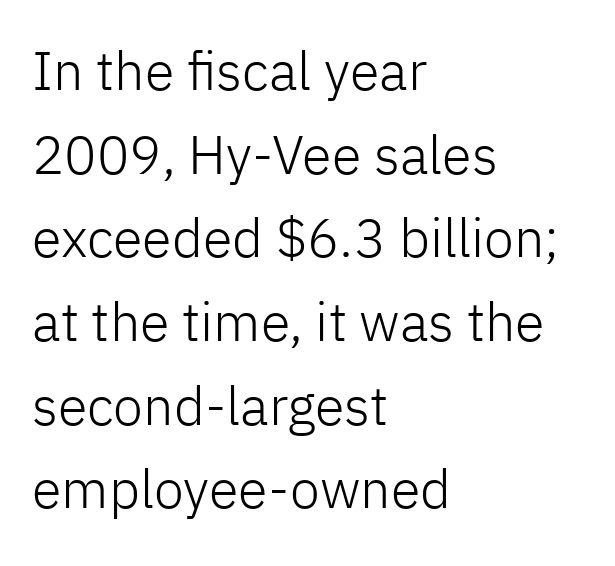
Ink coverage per letter is moderate at most. Each row of text sits above clean, open space. Leading matches the norm, producing a regular column. One-word summary of the alignment: left. Note the varied advance widths — an 'i' is clearly narrower than an 'm'. Posture: upright roman.
